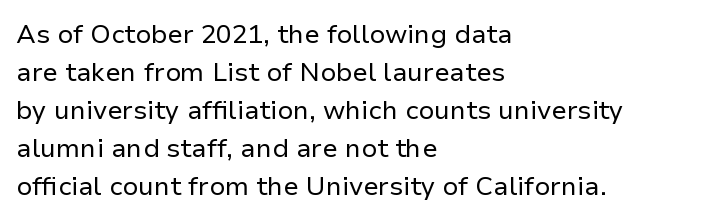
Visually the block forms a straight wall on the left and a jagged coastline on the right. Caption: standard tracking, unaltered. The type sits square on the baseline with zero lean. Weight: not bold — regular or lighter.
